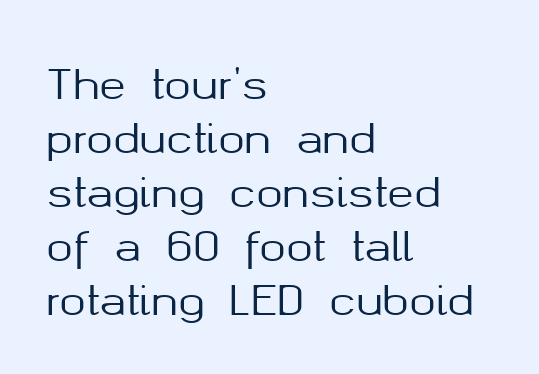
Q: Is the text italic (slanted)? A: No, it is upright.
Q: Is the typeface a serif or a sans-serif typeface? A: Sans-serif.
Q: Is the text underlined? A: No.
Q: How is the paragraph aligned? A: Left-aligned.
Q: Is the spacing between letters normal or unusually wide? A: Normal.
Q: Is the spacing between lines tight, normal or loose? A: Normal.
Q: Width (condensed, normal, or wide)? A: Normal.
Q: Stroke contrast? A: Medium.
Q: x-height? A: Medium.
Q: Monospaced? A: No.
